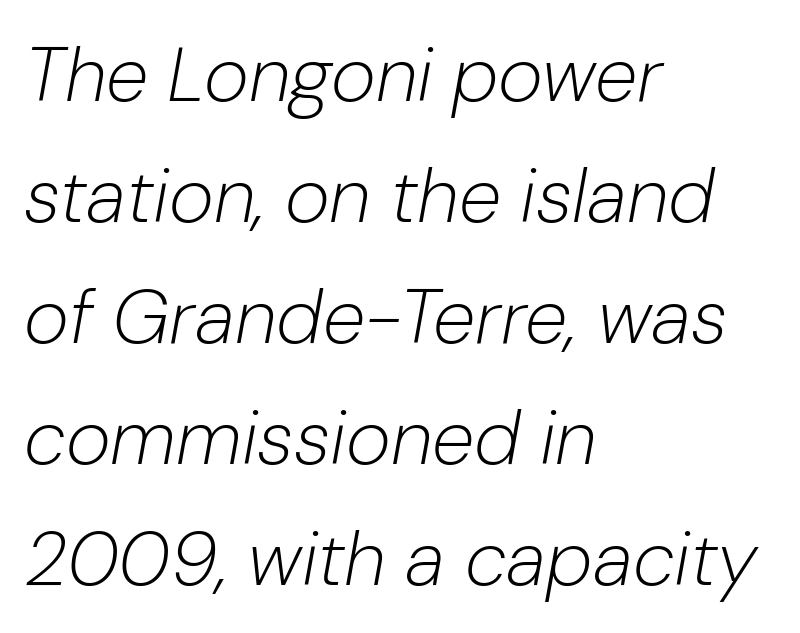
Q: Is the text bold? A: No.
Q: Is the text italic (slanted)? A: Yes, it leans right by about 10 degrees.
Q: Is the text underlined? A: No.
Q: How is the paragraph aligned? A: Left-aligned.
Q: Is the spacing between letters normal or unusually wide? A: Normal.
Q: Is the spacing between lines tight, normal or loose? A: Normal.
Q: Width (condensed, normal, or wide)? A: Normal.
Q: Stroke contrast? A: Low.
Q: x-height? A: Medium.
Q: Monospaced? A: No.
